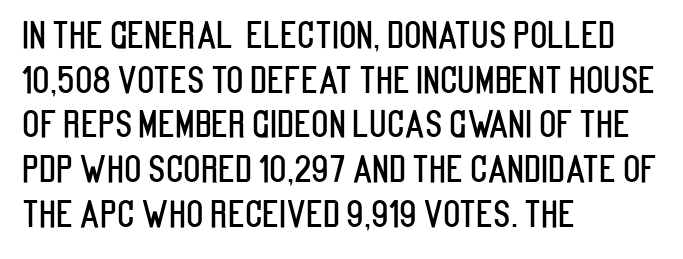
The image shows 36 px condensed sans-serif type, upright; set left-aligned, line spacing 1.24x, normal letter spacing, not underlined; low stroke contrast and a large x-height.
